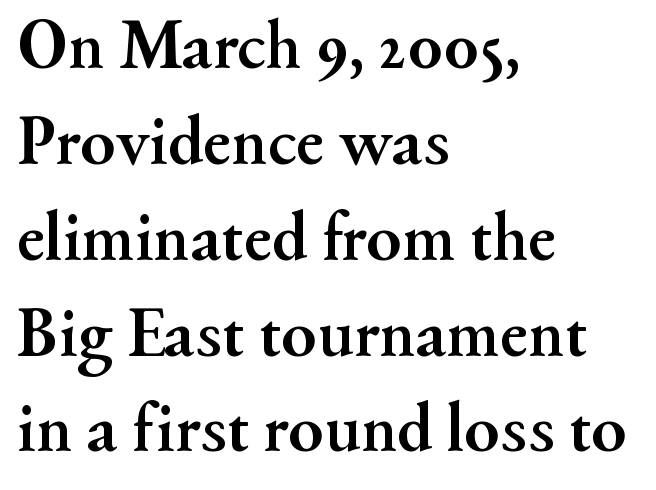
Does the weight exceed regular? Yes, all the way to bold. The gaps between neighbouring characters are ordinary and unremarkable. Note: serifs present on the glyphs. Casual observation: everything's shoved over to the left. Posture: straight, roman, zero tilt.
